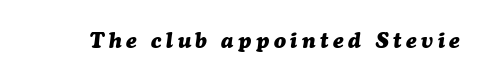
{"italic": "yes", "lean": "right", "slant_degrees": 7, "bold": "yes", "underline": "no", "letter_spacing": "wide", "letter_spacing_em": 0.21, "glyph_px": 22}
